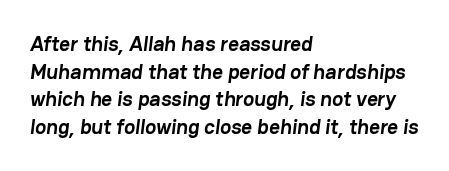
Q: Is the text bold? A: Yes.
Q: Is the text underlined? A: No.
Q: How is the paragraph aligned? A: Left-aligned.
Q: Is the spacing between letters normal or unusually wide? A: Normal.
Q: Is the spacing between lines tight, normal or loose? A: Normal.
